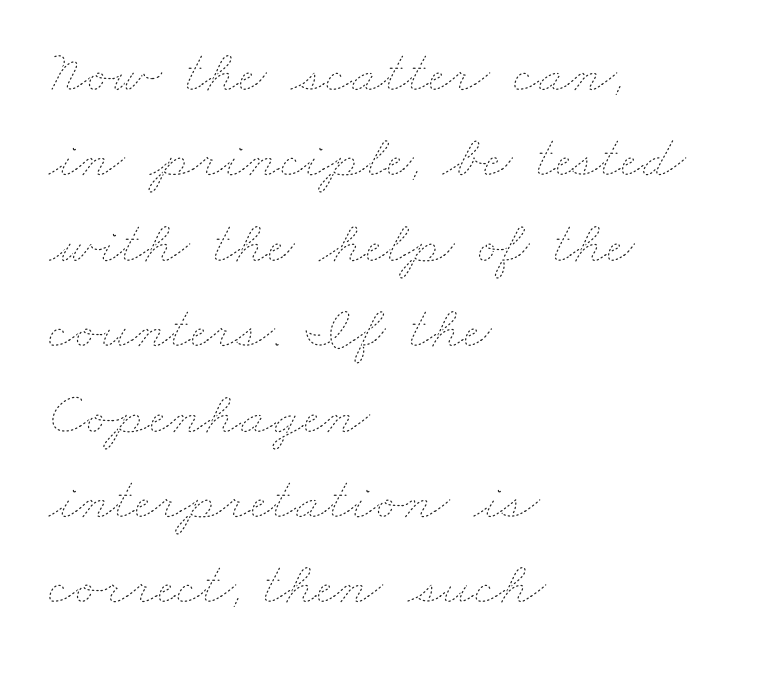
Q: Is the text bold? A: No.
Q: Is the text underlined? A: No.
Q: How is the paragraph aligned? A: Left-aligned.
Q: Is the spacing between letters normal or unusually wide? A: Normal.
Q: Is the spacing between lines tight, normal or loose? A: Normal.
Q: Width (condensed, normal, or wide)? A: Wide.
Q: Stroke contrast? A: Low.
Q: x-height? A: Small.
Q: Monospaced? A: No.
